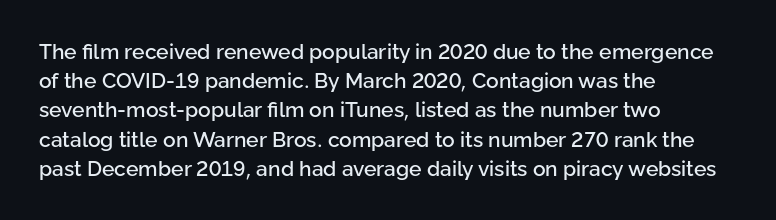
Each word holds together tightly as a unit, with standard inter-letter gaps. Left-aligned paragraph, ragged on the right. The vertical gap from one line to the next is medium. Nope, not italic — everything's standing straight. Check the space under the baseline: it is left empty.
